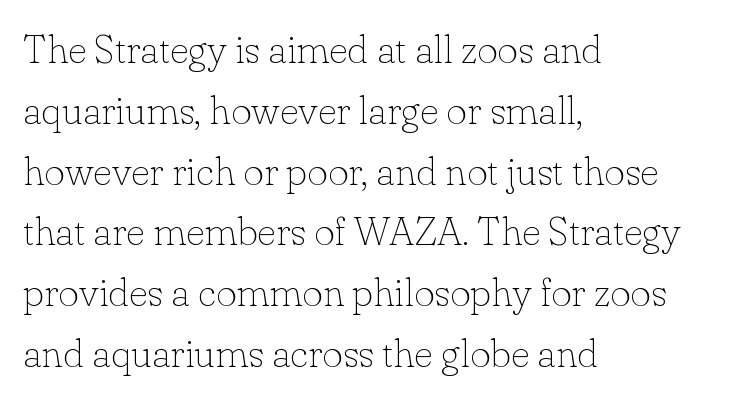
{"serif": "yes", "italic": "no", "bold": "no", "weight": "thin", "width": "normal", "stroke_contrast": "low", "x_height": "small", "monospaced": "no", "underline": "no", "align": "left", "line_spacing": "normal", "line_spacing_ratio": 1.52, "letter_spacing": "normal", "letter_spacing_em": 0.0, "glyph_px": 40}
